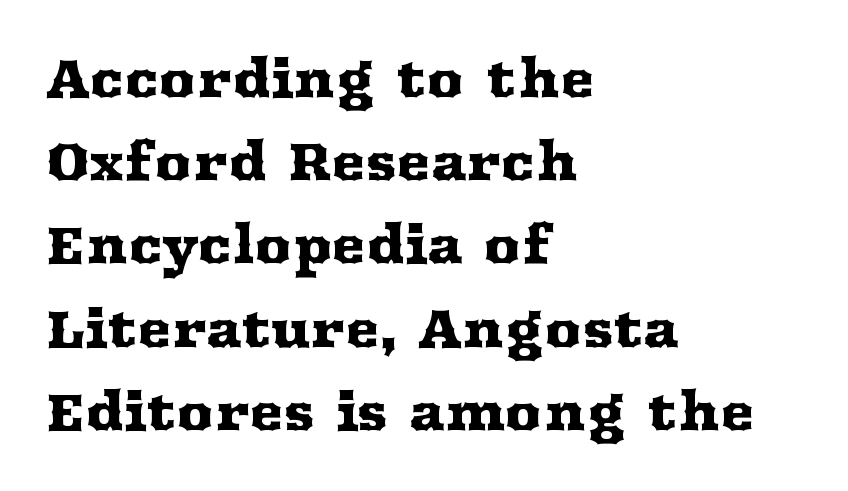
Q: Is the text italic (slanted)? A: No, it is upright.
Q: Is the typeface a serif or a sans-serif typeface? A: Serif.
Q: Is the text underlined? A: No.
Q: How is the paragraph aligned? A: Left-aligned.
Q: Is the spacing between letters normal or unusually wide? A: Normal.
Q: Is the spacing between lines tight, normal or loose? A: Normal.
Q: Width (condensed, normal, or wide)? A: Wide.
Q: Stroke contrast? A: Medium.
Q: x-height? A: Medium.
Q: Monospaced? A: No.
